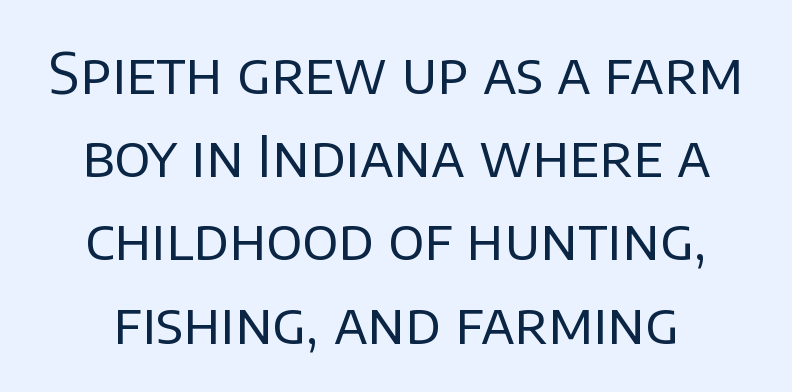
The image shows 57 px regular-weight sans-serif type, upright; set normal line spacing (1.46x), normal letter spacing, not underlined; low stroke contrast and a large x-height.
